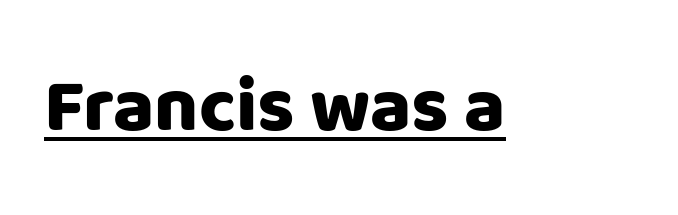
Spacing between characters is what you'd get straight out of the box. In designer terms, the underline attribute is active on this setting. You can tell from the bare stems that sans-serif type was used. Spacing verdict: proportional, widths tailored to each character. It's the straight-up-and-down kind of type.
